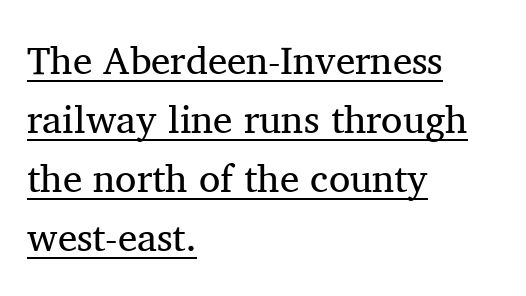
{"serif": "yes", "italic": "no", "bold": "no", "weight": "regular", "width": "normal", "stroke_contrast": "medium", "x_height": "medium", "monospaced": "no", "underline": "yes", "align": "left", "line_spacing": "normal", "line_spacing_ratio": 1.51, "letter_spacing": "normal", "letter_spacing_em": 0.0, "glyph_px": 39}
